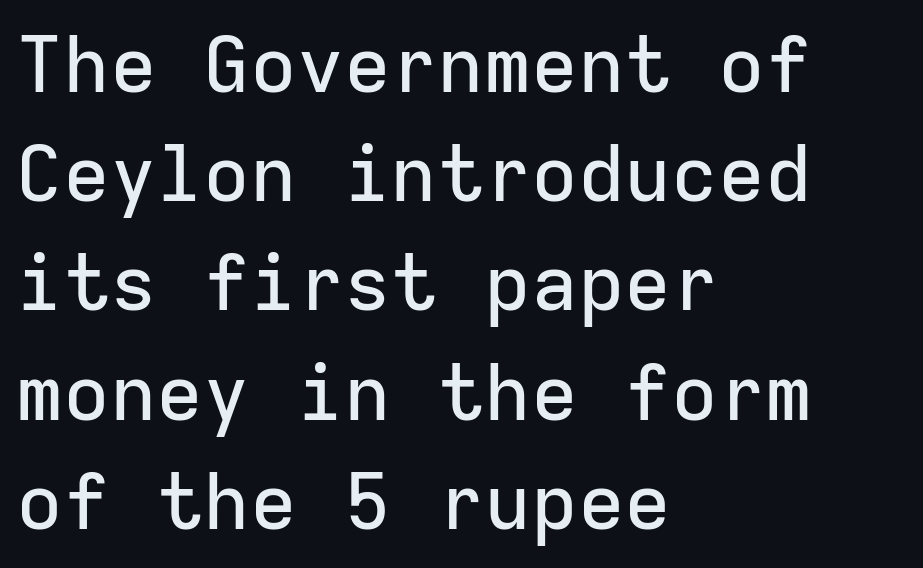
The image shows 78 px sans-serif type, upright, monospaced; set left-aligned, normal line spacing (1.4x), normal letter spacing, not underlined; low stroke contrast and a medium x-height.
